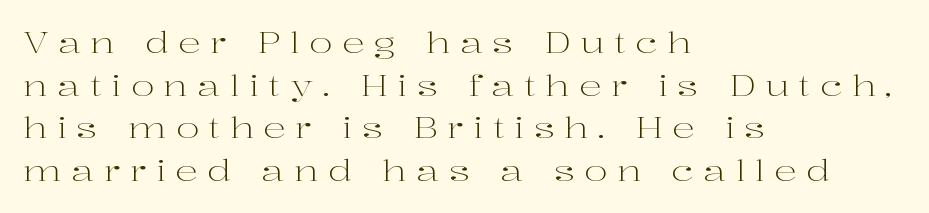
Rows of type keep a routine distance in the vertical direction. Visually the block forms a straight wall on the left and a jagged coastline on the right. The strokes carry an ordinary text weight at most. Letters rest on an invisible, unmarked baseline. Loose tracking; the words dissolve into strings of separated letters. Quick note: not italic, upright.
